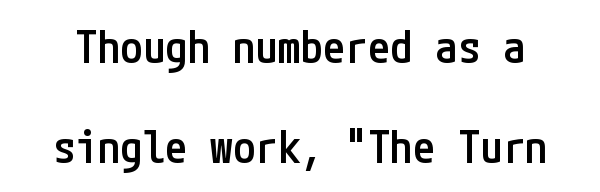
Q: Is the text bold? A: Semi-bold.
Q: Is the text italic (slanted)? A: No, it is upright.
Q: Is the typeface a serif or a sans-serif typeface? A: Sans-serif.
Q: Is the text underlined? A: No.
Q: Is the spacing between letters normal or unusually wide? A: Normal.
Q: Is the spacing between lines tight, normal or loose? A: Loose.
Q: Width (condensed, normal, or wide)? A: Condensed.
Q: Stroke contrast? A: Low.
Q: x-height? A: Medium.
